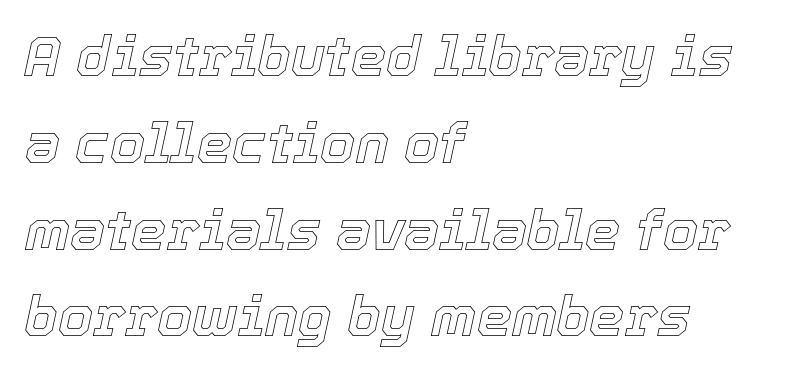
Q: Is the text italic (slanted)? A: Yes, it leans right by about 12 degrees.
Q: Is the text underlined? A: No.
Q: How is the paragraph aligned? A: Left-aligned.
Q: Is the spacing between letters normal or unusually wide? A: Normal.
Q: Is the spacing between lines tight, normal or loose? A: Normal.
Q: Width (condensed, normal, or wide)? A: Normal.
Q: x-height? A: Medium.
Q: Monospaced? A: No.
